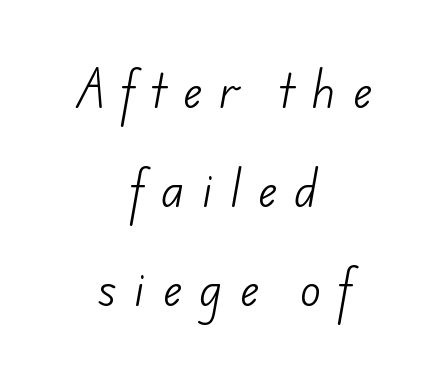
Q: Is the text bold? A: No.
Q: Is the typeface a serif or a sans-serif typeface? A: Sans-serif.
Q: Is the text underlined? A: No.
Q: How is the paragraph aligned? A: Centered.
Q: Is the spacing between letters normal or unusually wide? A: Unusually wide.
Q: Is the spacing between lines tight, normal or loose? A: Loose.
Q: Width (condensed, normal, or wide)? A: Normal.
Q: Stroke contrast? A: Low.
Q: x-height? A: Small.
Q: Monospaced? A: No.
